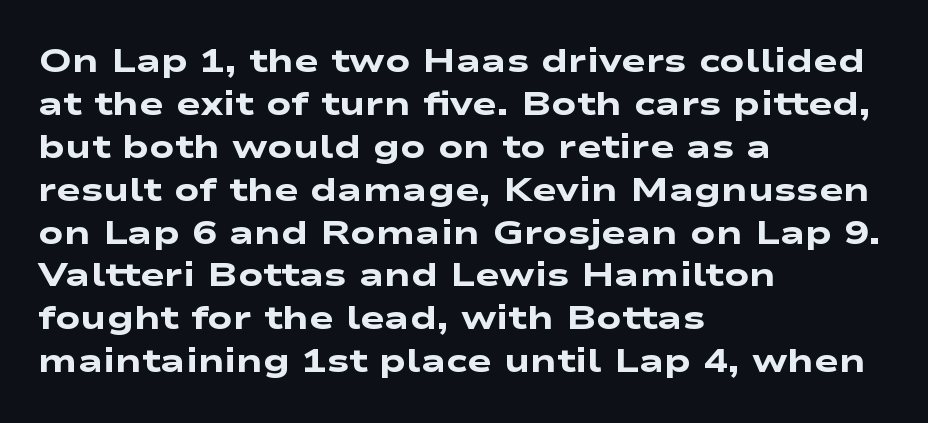
One-word summary of the alignment: left. Words appear dense and cohesive because spacing is normal. Note the varied advance widths — an 'i' is clearly narrower than an 'm'. What kind of face is this? One without serifs — a sans. Vertical spacing — default.
